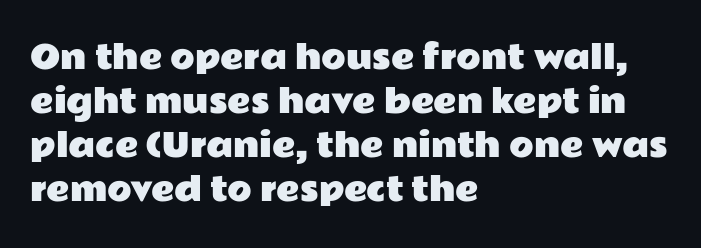
Q: Is the text italic (slanted)? A: No, it is upright.
Q: Is the typeface a serif or a sans-serif typeface? A: Sans-serif.
Q: Is the text underlined? A: No.
Q: How is the paragraph aligned? A: Left-aligned.
Q: Is the spacing between letters normal or unusually wide? A: Normal.
Q: Is the spacing between lines tight, normal or loose? A: Normal.
Q: Width (condensed, normal, or wide)? A: Wide.
Q: Stroke contrast? A: Low.
Q: x-height? A: Medium.
Q: Monospaced? A: No.
